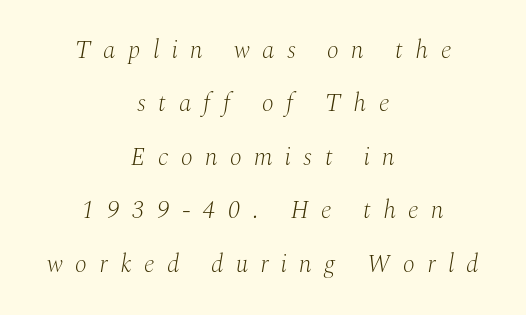
Q: Is the text bold? A: No.
Q: Is the text italic (slanted)? A: Yes, it leans right by about 10 degrees.
Q: Is the text underlined? A: No.
Q: How is the paragraph aligned? A: Centered.
Q: Is the spacing between letters normal or unusually wide? A: Unusually wide.
Q: Is the spacing between lines tight, normal or loose? A: Loose.
